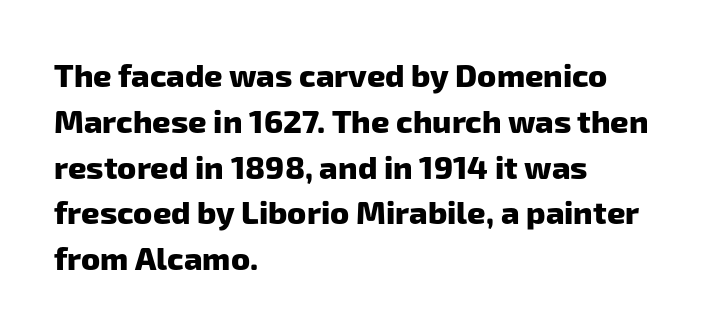
{"serif": "no", "bold": "yes", "weight": "heavy", "width": "normal", "stroke_contrast": "low", "x_height": "medium", "monospaced": "no", "underline": "no", "align": "left", "line_spacing": "normal", "line_spacing_ratio": 1.43, "letter_spacing": "normal", "letter_spacing_em": 0.0, "glyph_px": 32}
